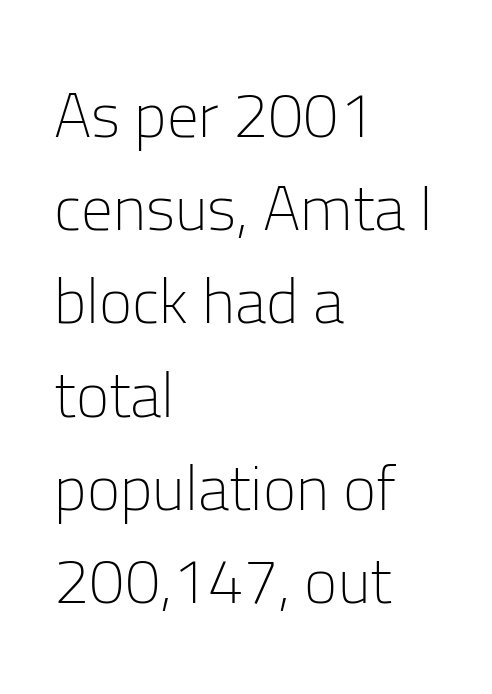
The font family rendered here belongs to the sans-serif group. Line starts are locked; line ends wander. Each stroke keeps to a modest, everyday thickness or less. The zone under the glyphs is completely vacant. The face used here is proportionally spaced, like ordinary book or web type. Characters remain perfectly vertical along every line.
